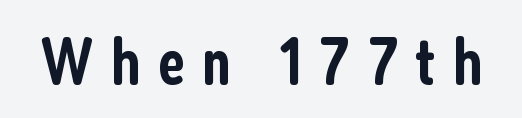
Q: Is the text bold? A: Semi-bold.
Q: Is the text italic (slanted)? A: No, it is upright.
Q: Is the typeface a serif or a sans-serif typeface? A: Sans-serif.
Q: Is the text underlined? A: No.
Q: Is the spacing between letters normal or unusually wide? A: Unusually wide.
Q: Width (condensed, normal, or wide)? A: Condensed.
Q: Stroke contrast? A: Low.
Q: x-height? A: Medium.
Q: Monospaced? A: No.
